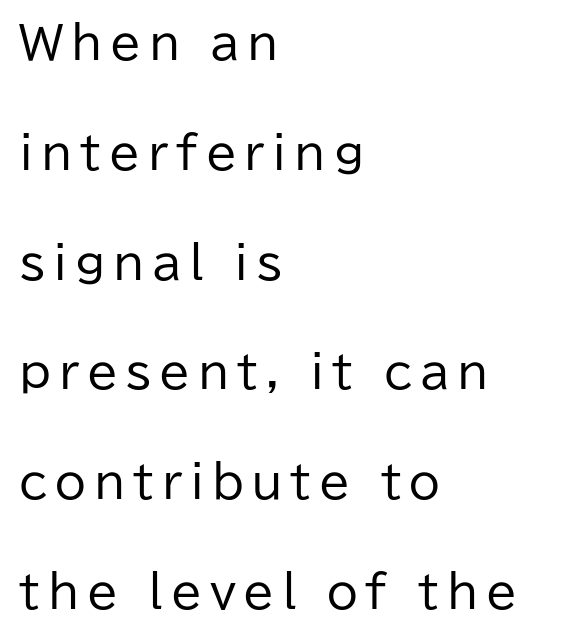
The image shows 45 px regular-weight sans-serif type, upright; set left-aligned, loose line spacing (2.44x), not underlined; low stroke contrast and a medium x-height.
